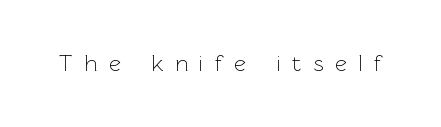
Q: Is the text bold? A: No.
Q: Is the text italic (slanted)? A: No, it is upright.
Q: Is the text underlined? A: No.
Q: Is the spacing between letters normal or unusually wide? A: Unusually wide.
